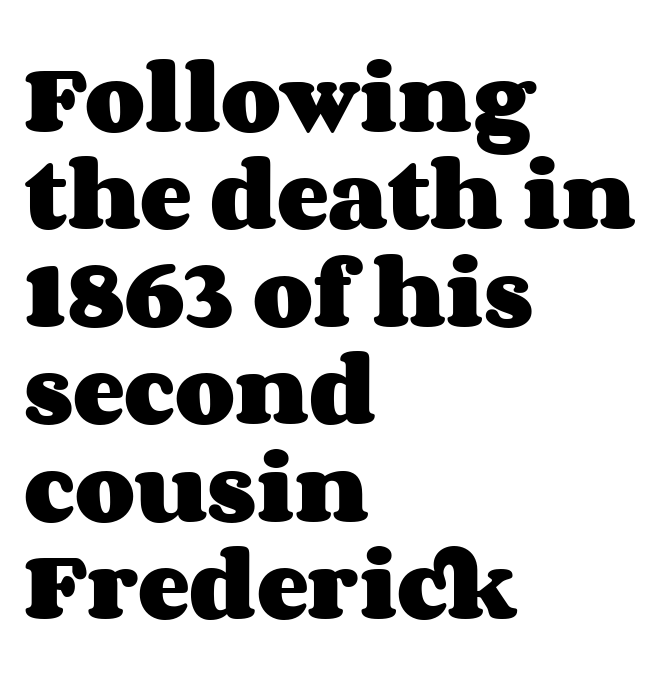
The image shows 78 px heavy, wide type, upright; set left-aligned, normal line spacing (1.25x), normal letter spacing, not underlined; medium stroke contrast and a large x-height.
